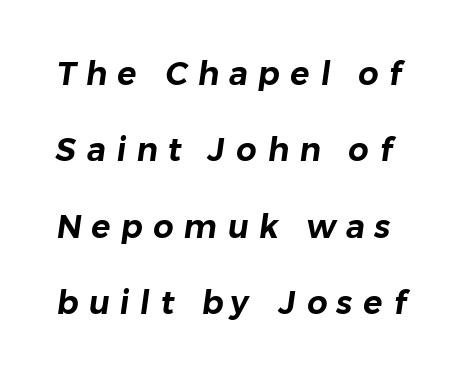
{"serif": "no", "width": "normal", "stroke_contrast": "low", "x_height": "medium", "monospaced": "no", "underline": "no", "line_spacing": "loose", "line_spacing_ratio": 2.39, "letter_spacing": "wide", "letter_spacing_em": 0.32, "glyph_px": 32}
